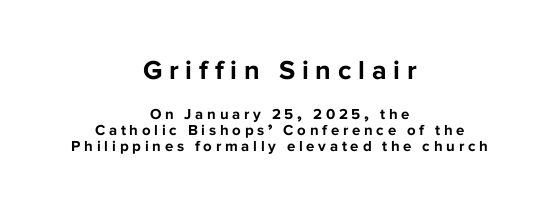
Q: Is the text bold? A: Yes.
Q: Is the text italic (slanted)? A: No, it is upright.
Q: Is the text underlined? A: No.
Q: How is the paragraph aligned? A: Centered.
Q: Is the spacing between letters normal or unusually wide? A: Unusually wide.
Q: Is the spacing between lines tight, normal or loose? A: Tight.
Q: Which block of text is set in a larger size, the first (top) or the second (bottom)? A: The first (top) one.
